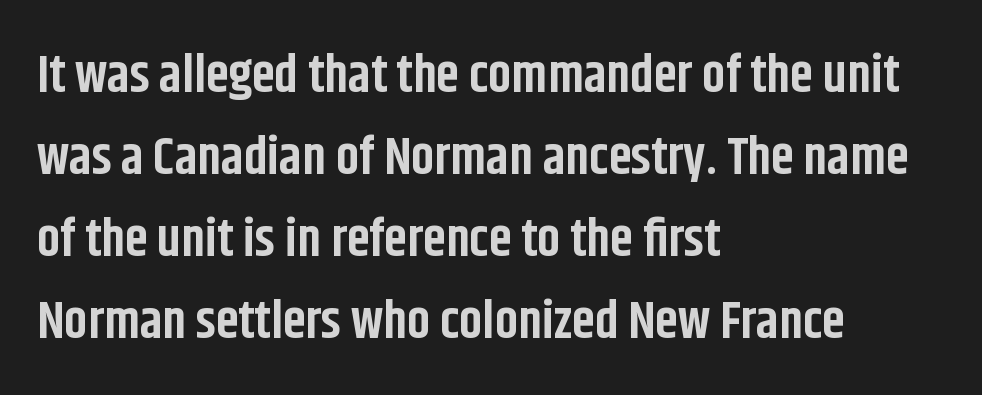
Q: Is the text bold? A: Yes.
Q: Is the text italic (slanted)? A: No, it is upright.
Q: Is the typeface a serif or a sans-serif typeface? A: Sans-serif.
Q: Is the text underlined? A: No.
Q: How is the paragraph aligned? A: Left-aligned.
Q: Is the spacing between letters normal or unusually wide? A: Normal.
Q: Is the spacing between lines tight, normal or loose? A: Normal.
Q: Width (condensed, normal, or wide)? A: Condensed.
Q: Stroke contrast? A: Low.
Q: x-height? A: Large.
Q: Monospaced? A: No.
